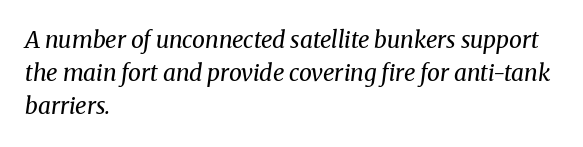
The image shows 23 px text type, italic (leaning right); set left-aligned, normal line spacing (1.44x), normal letter spacing, not underlined.
